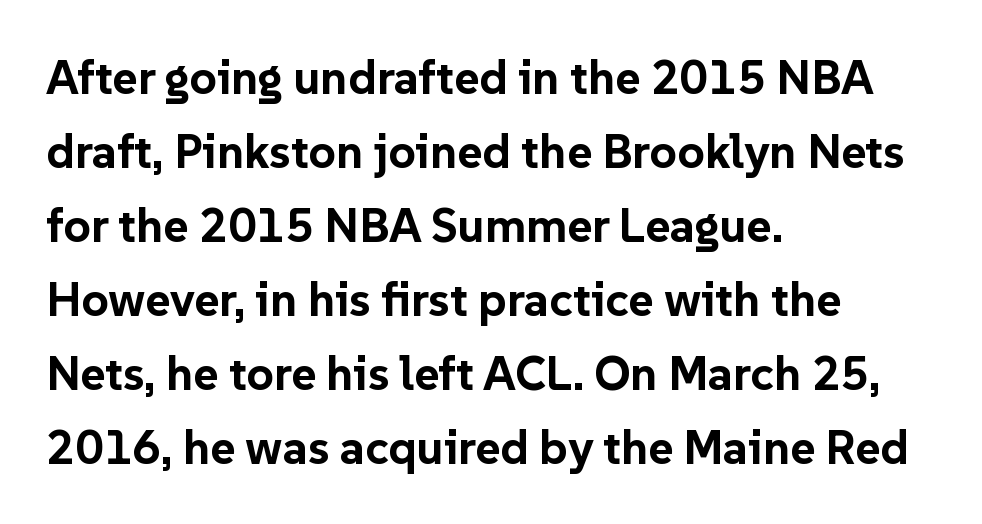
{"serif": "no", "italic": "no", "bold": "yes", "weight": "bold", "width": "normal", "stroke_contrast": "low", "x_height": "medium", "monospaced": "no", "underline": "no", "align": "left", "line_spacing": "normal", "line_spacing_ratio": 1.54, "letter_spacing": "normal", "letter_spacing_em": 0.0, "glyph_px": 48}
